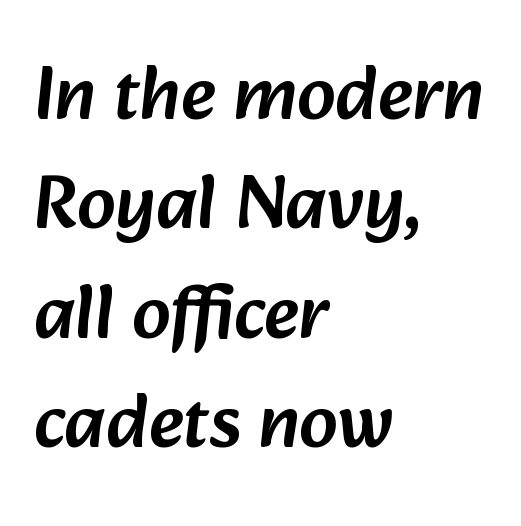
Compared with typical paragraphs, the rows here are spaced about the same. The face used here is proportionally spaced, like ordinary book or web type. Descenders are the only things crossing below the line. This is sans-serif lettering, the kind often seen on screens and signage. The lines in this sample share a left origin and differ only in where they stop. Students, note that the glyphs here touch the page at normal intervals.
